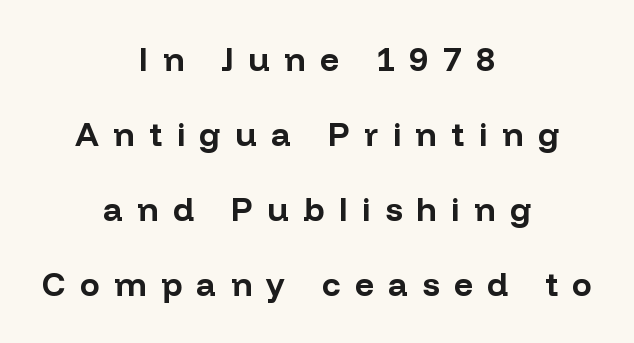
The words here are not underlined. This sample trades compactness for vertical openness between lines. Italic: no, the glyphs are upright roman. The gaps between neighbouring characters are conspicuously large. The characters display no serif detailing; their extremities are plain. Students, this is bold: see how much ink each stroke carries.
